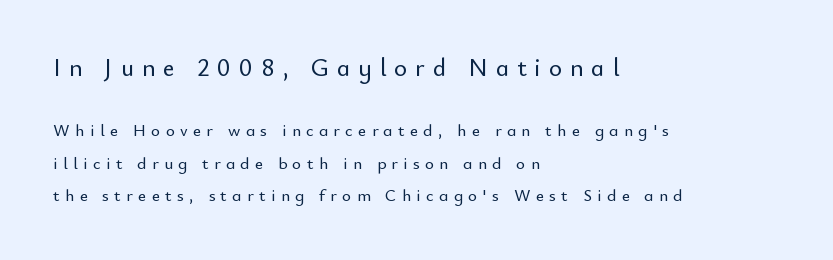
The image shows 25 px text type, upright; set left-aligned, loose line spacing (1.9x), unusually wide letter spacing (+0.32 em), not underlined; the first (top) block is 1.47x larger.
